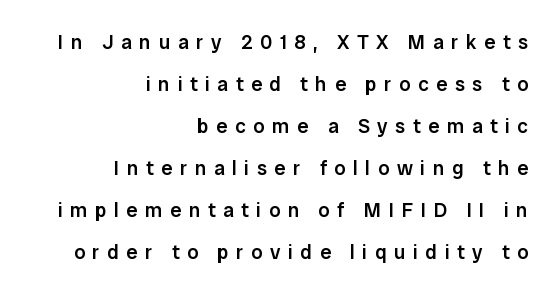
{"italic": "no", "bold": "semi", "underline": "no", "align": "right", "line_spacing": "loose", "line_spacing_ratio": 2.1, "letter_spacing": "wide", "letter_spacing_em": 0.38, "glyph_px": 20}
